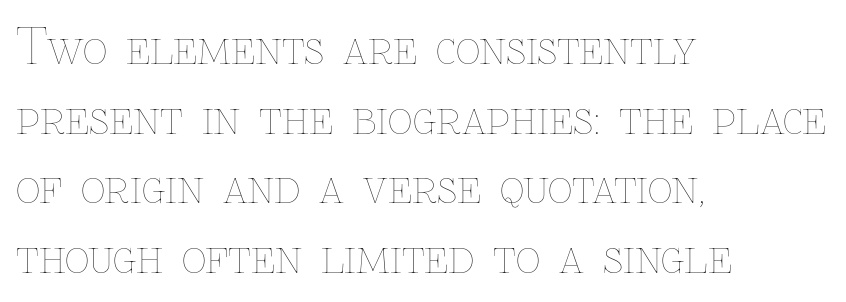
Q: Is the text bold? A: No.
Q: Is the text italic (slanted)? A: No, it is upright.
Q: Is the text underlined? A: No.
Q: How is the paragraph aligned? A: Left-aligned.
Q: Is the spacing between letters normal or unusually wide? A: Normal.
Q: Is the spacing between lines tight, normal or loose? A: Normal.
Q: Width (condensed, normal, or wide)? A: Normal.
Q: Stroke contrast? A: Low.
Q: x-height? A: Medium.
Q: Monospaced? A: No.
